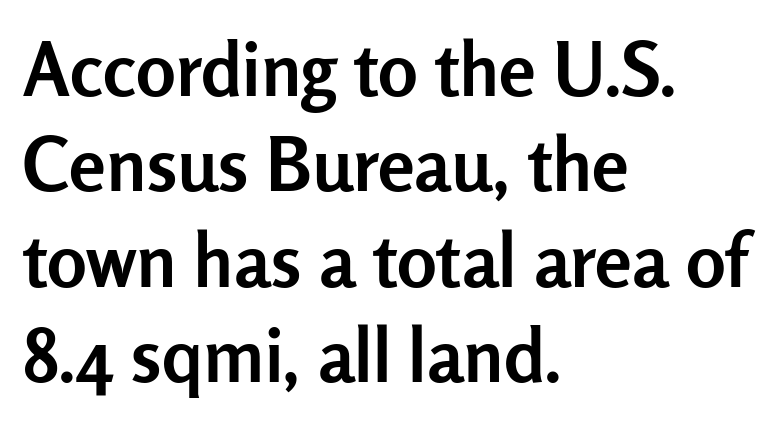
The image shows 74 px semibold sans-serif type, upright; set left-aligned, normal line spacing (1.29x), normal letter spacing, not underlined; low stroke contrast and a medium x-height.
